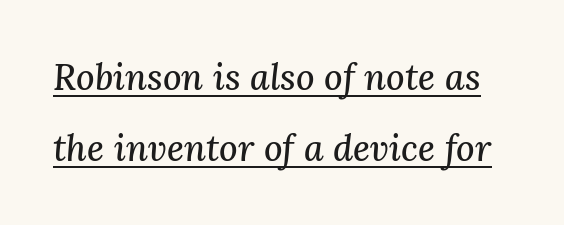
The image shows 36 px serif type, italic (leaning right); set loose line spacing (1.98x), normal letter spacing, underlined; medium stroke contrast and a medium x-height.
